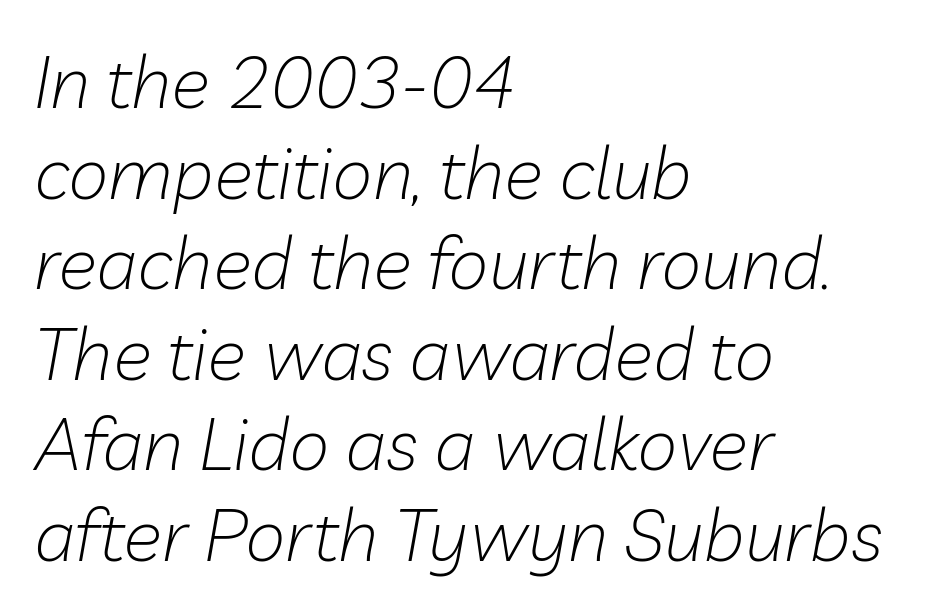
The image shows 73 px light type, italic (leaning right); set left-aligned, line spacing 1.24x, normal letter spacing, not underlined; low stroke contrast and a medium x-height.
